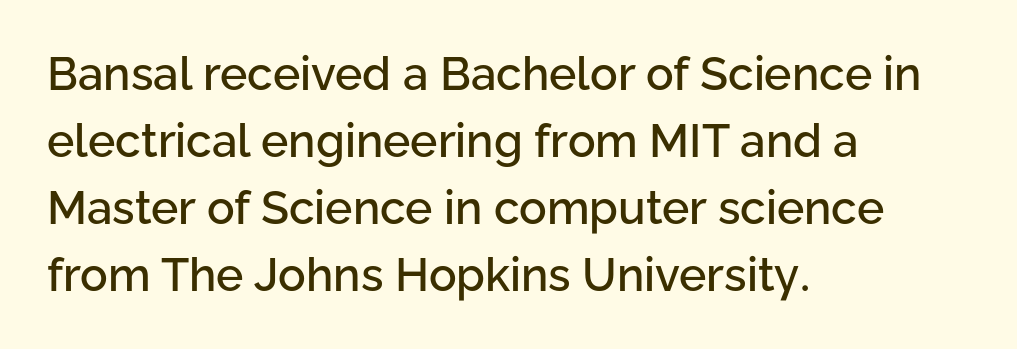
{"serif": "no", "italic": "no", "width": "normal", "stroke_contrast": "low", "x_height": "medium", "monospaced": "no", "underline": "no", "align": "left", "line_spacing": "normal", "line_spacing_ratio": 1.46, "letter_spacing": "normal", "letter_spacing_em": 0.0, "glyph_px": 46}
